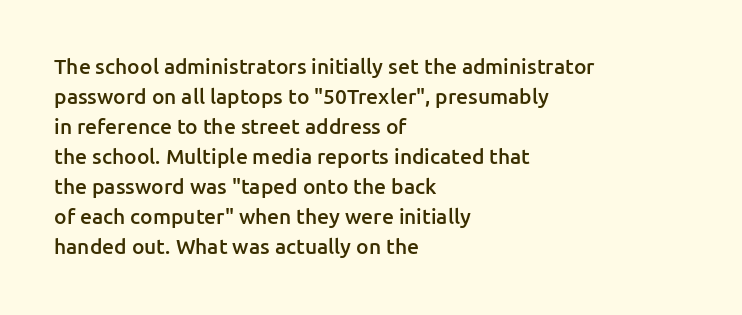
{"italic": "no", "bold": "semi", "underline": "no", "align": "left", "line_spacing": "normal", "line_spacing_ratio": 1.43, "letter_spacing": "normal", "letter_spacing_em": 0.0, "glyph_px": 21}
